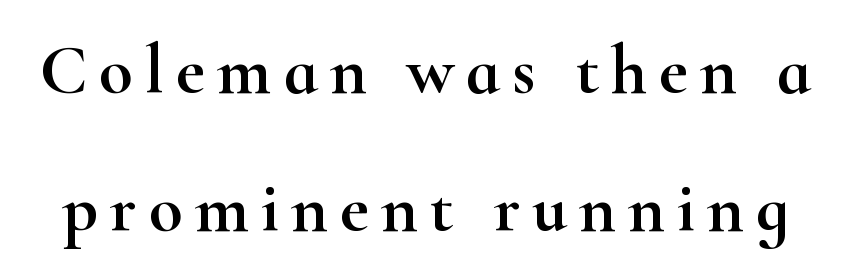
The glyphs are unaccompanied by any horizontal stroke below them. A typesetter would call this proportional, since set widths differ per character. The leading is generous, giving the passage an open texture. The letters stand straight up with perfectly vertical stems.
